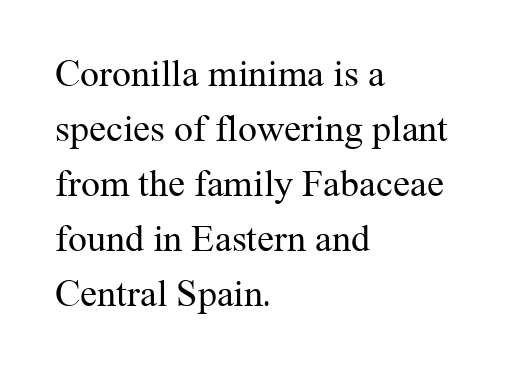
Q: Is the text bold? A: No.
Q: Is the text italic (slanted)? A: No, it is upright.
Q: Is the typeface a serif or a sans-serif typeface? A: Serif.
Q: Is the text underlined? A: No.
Q: How is the paragraph aligned? A: Left-aligned.
Q: Is the spacing between letters normal or unusually wide? A: Normal.
Q: Is the spacing between lines tight, normal or loose? A: Normal.
Q: Width (condensed, normal, or wide)? A: Normal.
Q: Stroke contrast? A: Medium.
Q: x-height? A: Medium.
Q: Monospaced? A: No.
